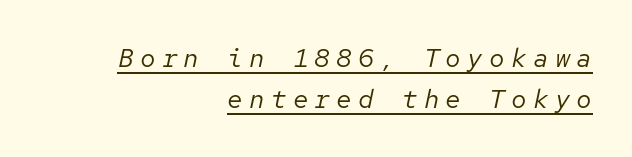
Stroke mass is kept to a normal reading level or below. Here the glyphs are tracked loosely, breaking word shapes into spaced letters. Typeset ragged left — the right edge is the straight one. Looks like someone drew a line under every word here.
